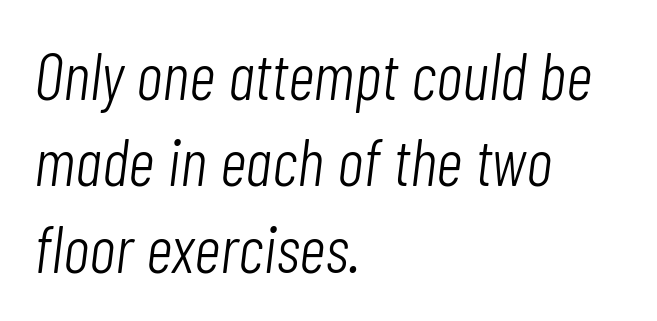
The text carries the slant typical of an italic or oblique font. How are the letters spaced? Ordinarily, with no added tracking. Here the designer chose a conventional face with non-uniform glyph widths. Each new line begins a customary step beneath the previous one. The characters are drawn with everyday or finer stroke widths.
